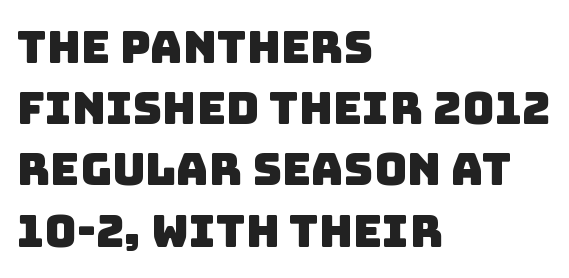
The type family on display is of the sans-serif kind. Do the characters align in a grid? No, the font is proportional. The passage shown is not underscored anywhere. How would I describe the line gaps? Plain and ordinary. Students, note that the glyphs here touch the page at normal intervals. Left-aligned paragraph, ragged on the right.
